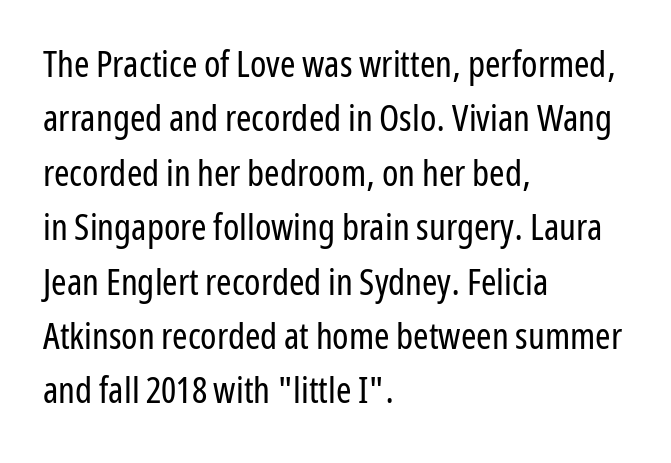
Baseline-to-baseline distance is the conventional proportion of letter height. Underlining? Definitely not there. In terms of letterform style, serifs are entirely absent. One-word summary of the alignment: left. The lettering stays uniformly vertical, giving the passage a roman look.
